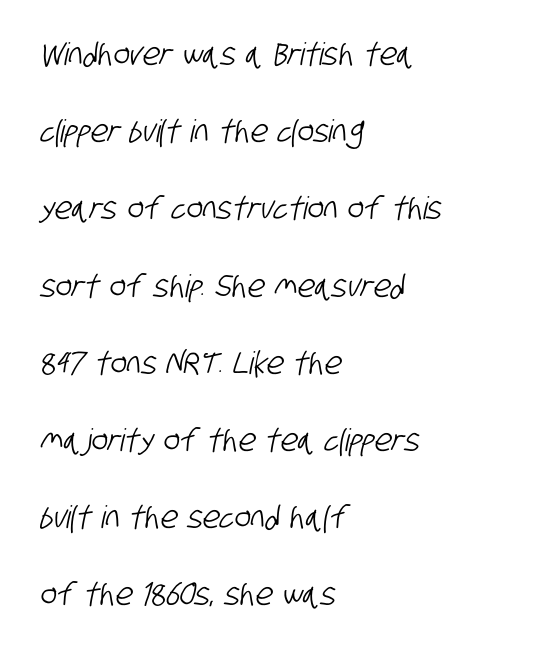
Note: no serifs on the glyphs. What stands out about the letter spacing? Nothing — it is the standard amount. The rag falls on the right side of this text block. Interline gaps are noticeably wide in this sample. Letters rest on an invisible, unmarked baseline. This sample has the flowing, uneven cadence of proportional lettering.
